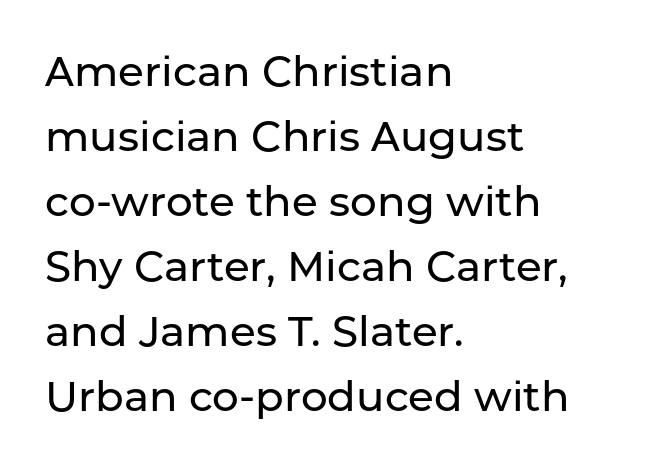
What stands out about the letter spacing? Nothing — it is the standard amount. Compared with typical paragraphs, the rows here are spaced about the same. A roman cut, with each character standing at attention. Look at the bottom of the vertical strokes: they stop flat, with no serifs.
